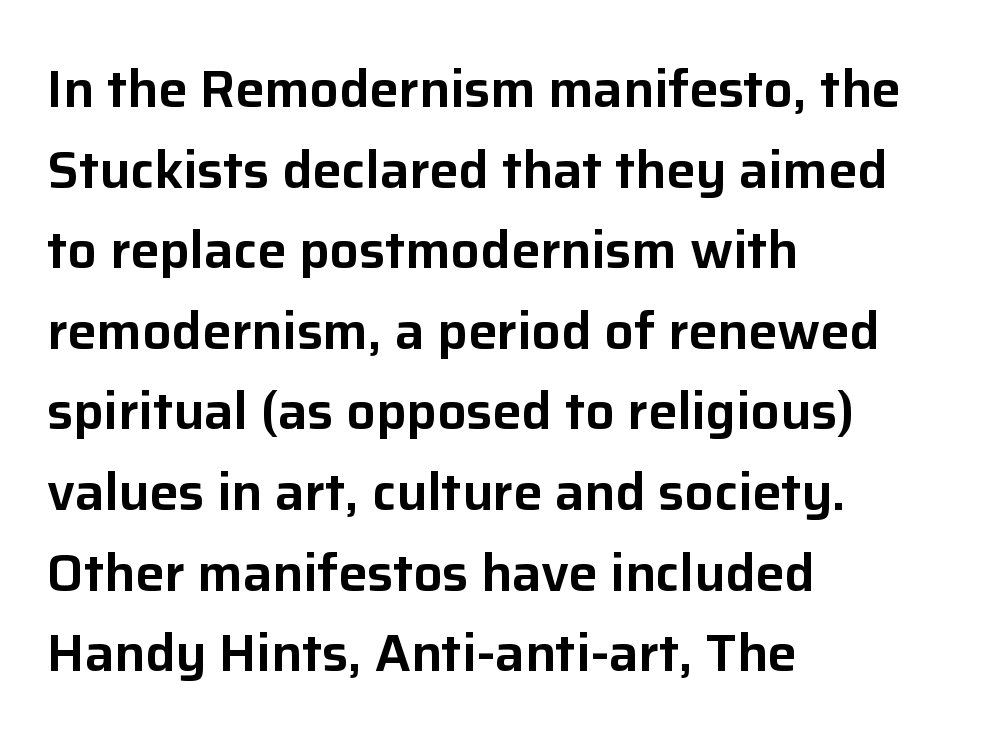
The text was rendered using a sans face with plain stroke endings. Is there much room between lines? A standard amount, neither cramped nor airy. The passage shown is typed in a proportional face where columns would drift. A typesetter would call this zero additional tracking. Descenders are the only things crossing below the line.
